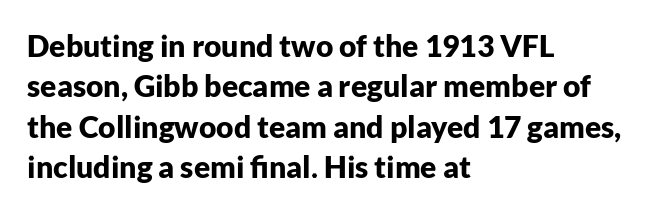
Compared with an ordinary text face, these strokes are far heavier — a full bold. The rendering uses a moderate line-height, typical for paragraphs. Does the type have serifs? No, each stem ends abruptly. Quick note: underline off. No extra tracking has been applied to these lines.
